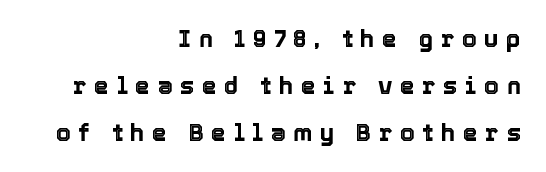
The image shows 24 px text type, upright; set right-aligned, loose line spacing (1.96x), unusually wide letter spacing (+0.31 em), not underlined.
